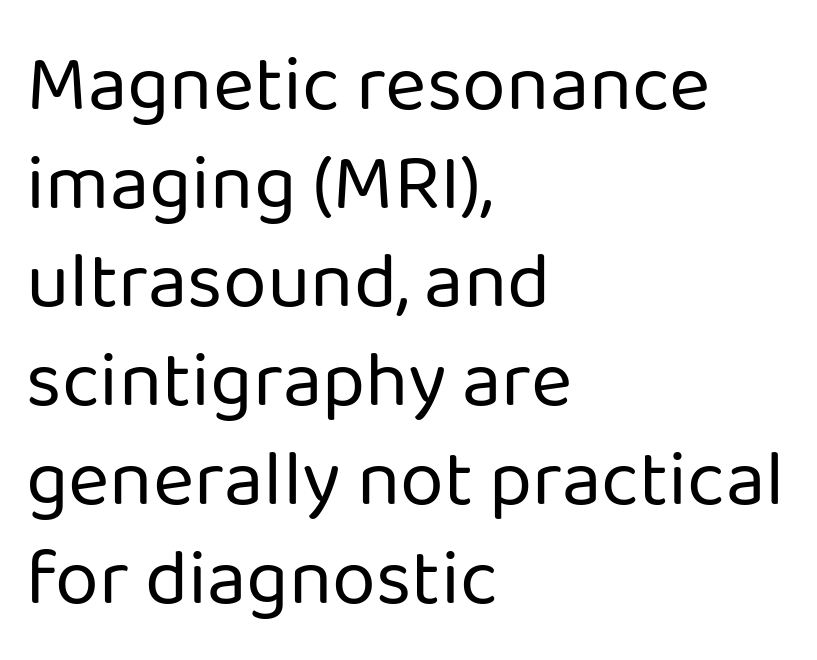
The image shows 79 px regular-weight sans-serif type, upright; set left-aligned, normal line spacing (1.25x), normal letter spacing, not underlined; low stroke contrast and a medium x-height.
